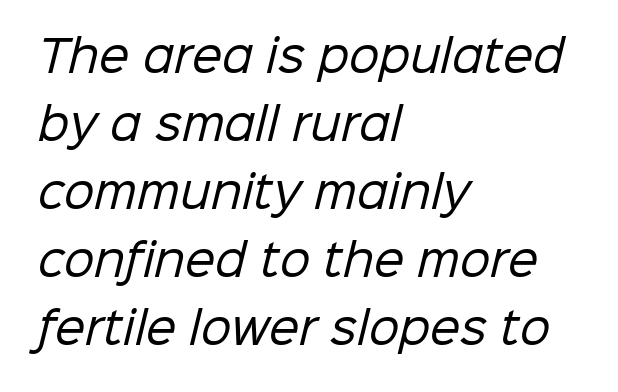
{"serif": "no", "bold": "no", "weight": "regular", "width": "normal", "stroke_contrast": "low", "x_height": "medium", "monospaced": "no", "underline": "no", "align": "left", "line_spacing": "normal", "line_spacing_ratio": 1.58, "letter_spacing": "normal", "letter_spacing_em": 0.0, "glyph_px": 43}
